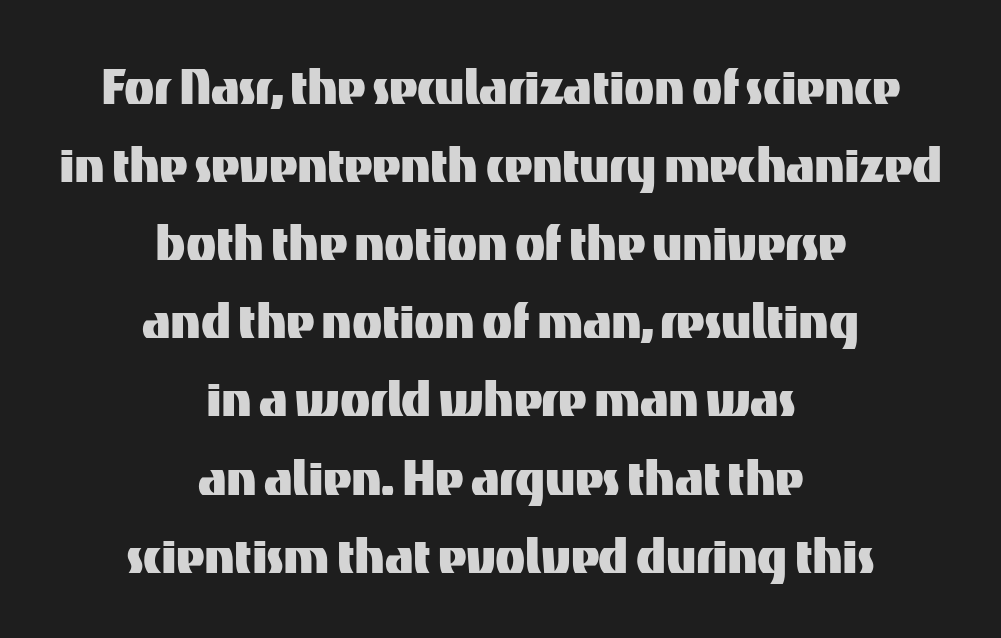
Q: Is the text italic (slanted)? A: No, it is upright.
Q: Is the typeface a serif or a sans-serif typeface? A: Sans-serif.
Q: Is the text underlined? A: No.
Q: How is the paragraph aligned? A: Centered.
Q: Is the spacing between letters normal or unusually wide? A: Normal.
Q: Is the spacing between lines tight, normal or loose? A: Normal.
Q: Width (condensed, normal, or wide)? A: Normal.
Q: Stroke contrast? A: Medium.
Q: x-height? A: Medium.
Q: Monospaced? A: No.
